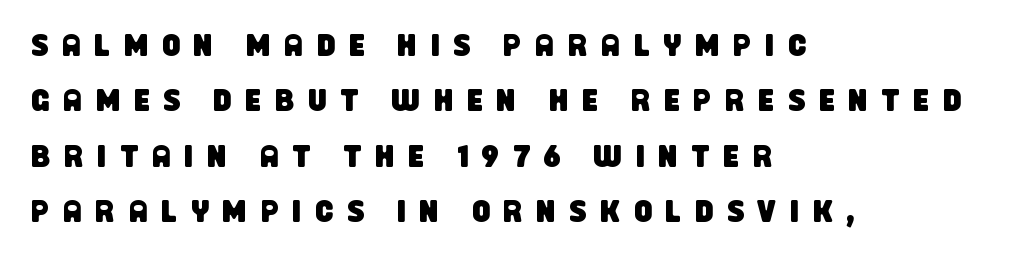
Q: Is the typeface a serif or a sans-serif typeface? A: Sans-serif.
Q: Is the text underlined? A: No.
Q: How is the paragraph aligned? A: Left-aligned.
Q: Is the spacing between letters normal or unusually wide? A: Unusually wide.
Q: Width (condensed, normal, or wide)? A: Condensed.
Q: Stroke contrast? A: Low.
Q: x-height? A: Large.
Q: Monospaced? A: No.
